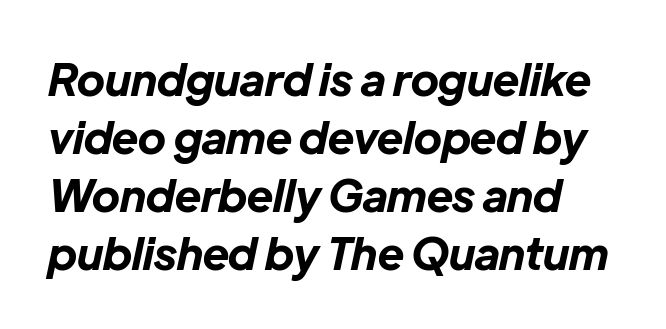
The image shows 44 px bold type, italic (leaning right); set normal line spacing (1.32x), normal letter spacing, not underlined; low stroke contrast and a medium x-height.
